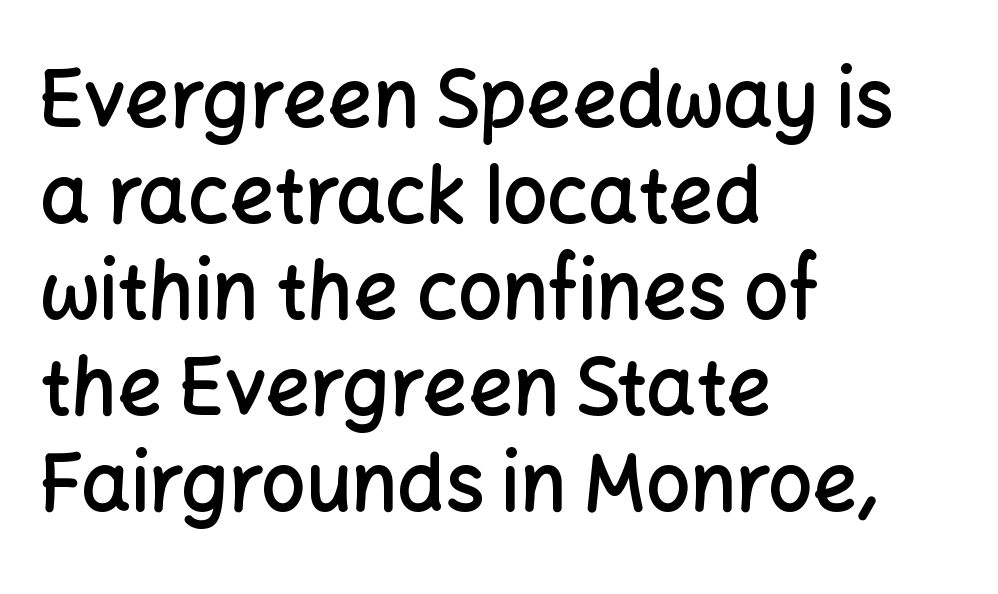
{"serif": "no", "italic": "no", "bold": "semi", "weight": "semibold", "width": "normal", "stroke_contrast": "low", "x_height": "medium", "monospaced": "no", "underline": "no", "align": "left", "line_spacing_ratio": 1.23, "letter_spacing": "normal", "letter_spacing_em": 0.0, "glyph_px": 78}
